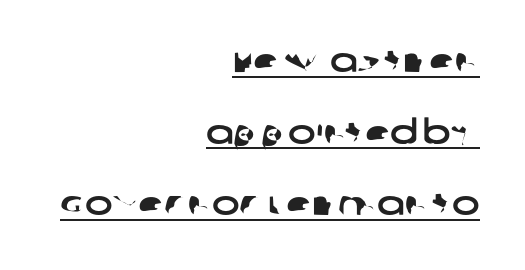
Q: Is the typeface a serif or a sans-serif typeface? A: Sans-serif.
Q: Is the text underlined? A: Yes.
Q: How is the paragraph aligned? A: Right-aligned.
Q: Is the spacing between letters normal or unusually wide? A: Normal.
Q: Is the spacing between lines tight, normal or loose? A: Loose.
Q: Width (condensed, normal, or wide)? A: Wide.
Q: Stroke contrast? A: Low.
Q: x-height? A: Large.
Q: Monospaced? A: No.
